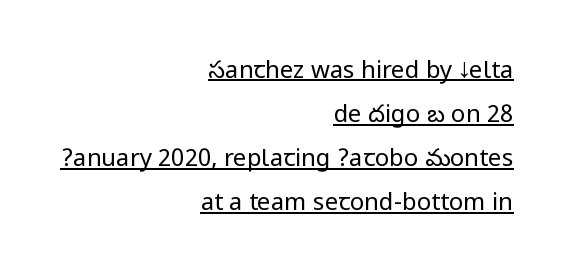
{"italic": "no", "bold": "no", "underline": "yes", "align": "right", "line_spacing_ratio": 1.84, "letter_spacing": "normal", "letter_spacing_em": 0.0, "glyph_px": 24}
